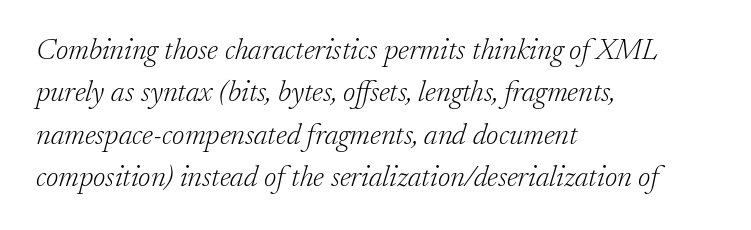
{"serif": "yes", "italic": "yes", "lean": "right", "slant_degrees": 17, "bold": "no", "weight": "light", "width": "normal", "stroke_contrast": "low", "x_height": "small", "monospaced": "no", "underline": "no", "align": "left", "line_spacing": "normal", "line_spacing_ratio": 1.41, "letter_spacing": "normal", "letter_spacing_em": 0.0, "glyph_px": 30}
